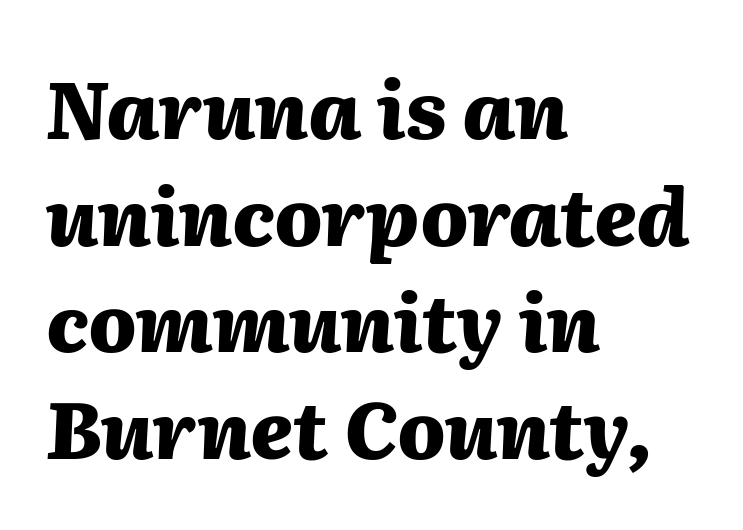
Standard letterfit; no display-style spreading of the glyphs. Designer's note — italics engaged. Typeset ragged right — the left edge is the straight one. A bare baseline throughout the passage. The rendering uses a bold face; every stroke is thick and dark. This sample has the flowing, uneven cadence of proportional lettering.
